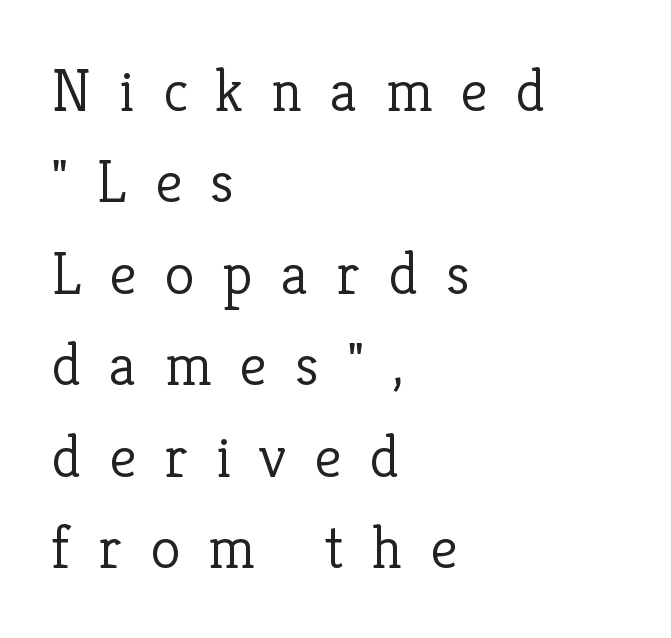
Q: Is the text bold? A: No.
Q: Is the text italic (slanted)? A: No, it is upright.
Q: Is the typeface a serif or a sans-serif typeface? A: Serif.
Q: Is the text underlined? A: No.
Q: How is the paragraph aligned? A: Left-aligned.
Q: Is the spacing between letters normal or unusually wide? A: Unusually wide.
Q: Is the spacing between lines tight, normal or loose? A: Normal.
Q: Width (condensed, normal, or wide)? A: Normal.
Q: Stroke contrast? A: Low.
Q: x-height? A: Medium.
Q: Monospaced? A: No.
